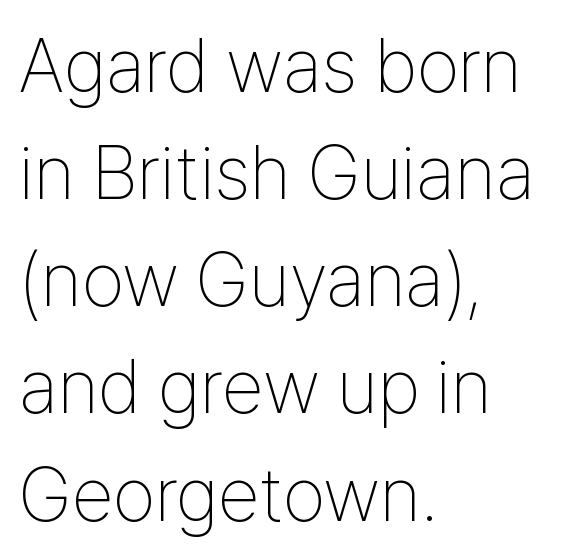
{"serif": "no", "italic": "no", "bold": "no", "weight": "thin", "width": "condensed", "stroke_contrast": "low", "x_height": "medium", "monospaced": "no", "underline": "no", "align": "left", "line_spacing": "normal", "line_spacing_ratio": 1.41, "letter_spacing": "normal", "letter_spacing_em": 0.0, "glyph_px": 76}
